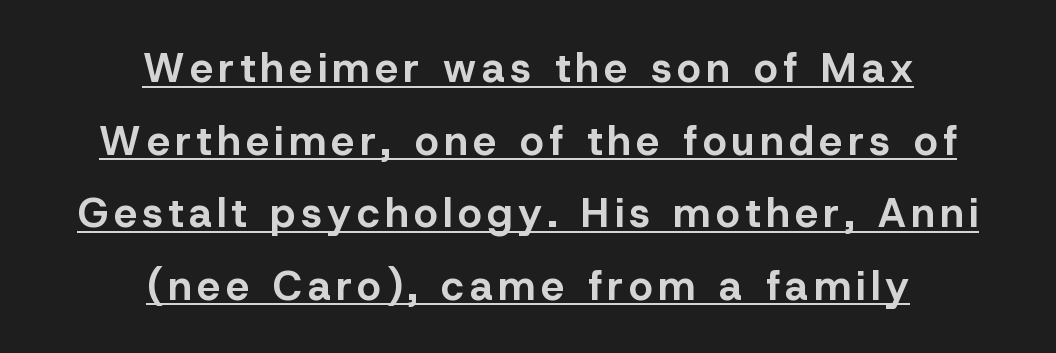
The image shows 41 px bold sans-serif type, upright; set centered, line spacing 1.77x, underlined; low stroke contrast and a medium x-height.
